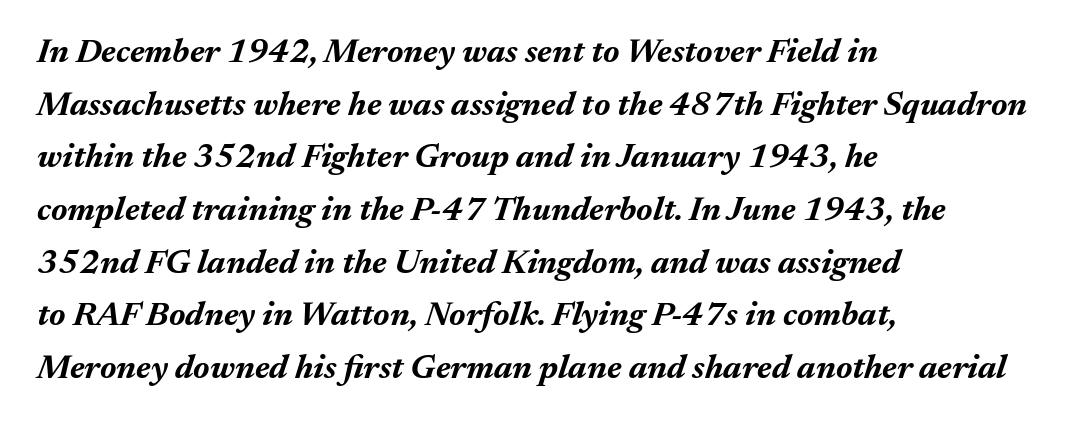
Q: Is the text bold? A: Yes.
Q: Is the text italic (slanted)? A: Yes, it leans right by about 17 degrees.
Q: Is the text underlined? A: No.
Q: How is the paragraph aligned? A: Left-aligned.
Q: Is the spacing between letters normal or unusually wide? A: Normal.
Q: Is the spacing between lines tight, normal or loose? A: Normal.
Q: Width (condensed, normal, or wide)? A: Normal.
Q: Stroke contrast? A: Medium.
Q: x-height? A: Medium.
Q: Monospaced? A: No.
